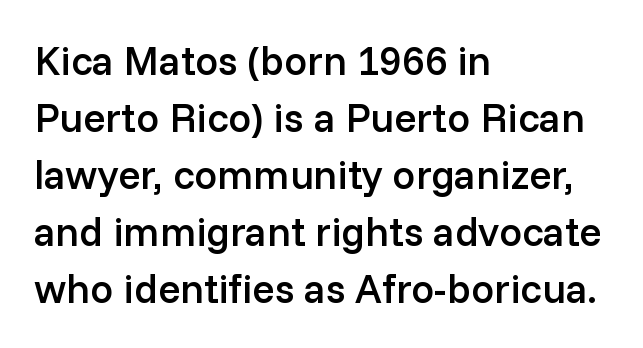
The image shows 41 px semibold sans-serif type, upright; set left-aligned, normal line spacing (1.39x), normal letter spacing, not underlined; low stroke contrast and a medium x-height.
